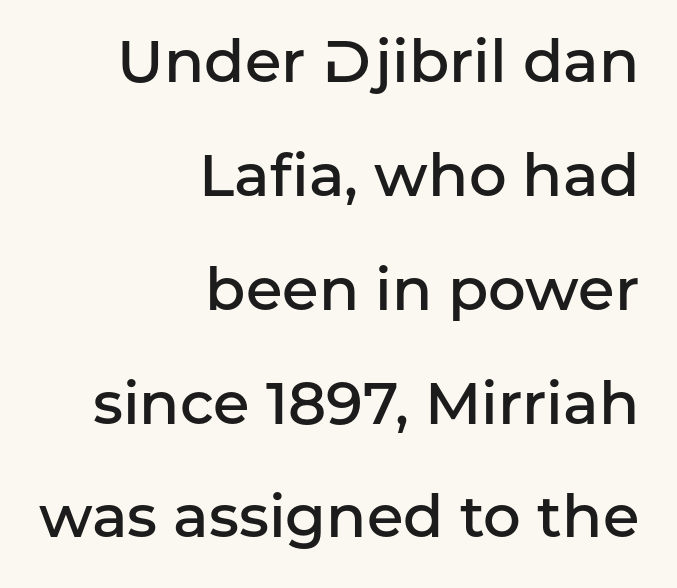
{"serif": "no", "italic": "no", "bold": "semi", "weight": "semibold", "width": "normal", "stroke_contrast": "low", "x_height": "medium", "monospaced": "no", "underline": "no", "align": "right", "line_spacing": "loose", "line_spacing_ratio": 1.93, "letter_spacing": "normal", "letter_spacing_em": 0.0, "glyph_px": 59}
